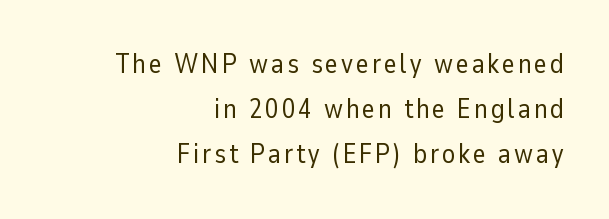
{"italic": "no", "bold": "no", "underline": "no", "align": "right", "line_spacing": "normal", "line_spacing_ratio": 1.67, "glyph_px": 27}
